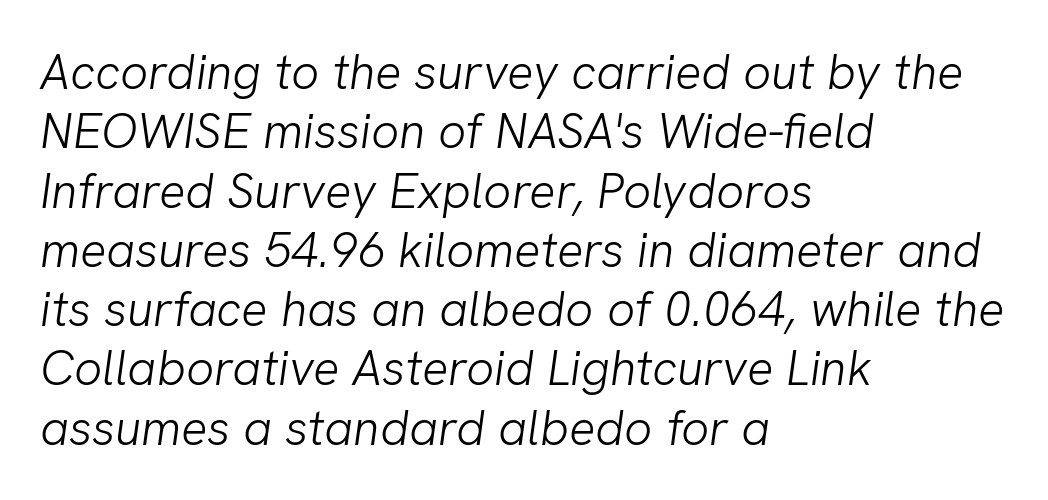
Q: Is the text bold? A: No.
Q: Is the typeface a serif or a sans-serif typeface? A: Sans-serif.
Q: Is the text underlined? A: No.
Q: How is the paragraph aligned? A: Left-aligned.
Q: Is the spacing between letters normal or unusually wide? A: Normal.
Q: Width (condensed, normal, or wide)? A: Normal.
Q: Stroke contrast? A: Low.
Q: x-height? A: Medium.
Q: Monospaced? A: No.
